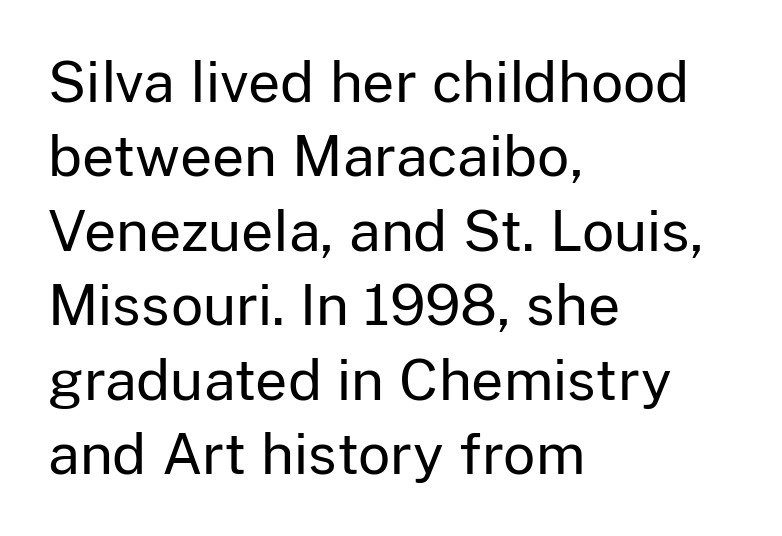
The image shows 56 px regular-weight sans-serif type, upright; set left-aligned, normal line spacing (1.33x), normal letter spacing, not underlined; low stroke contrast and a medium x-height.
